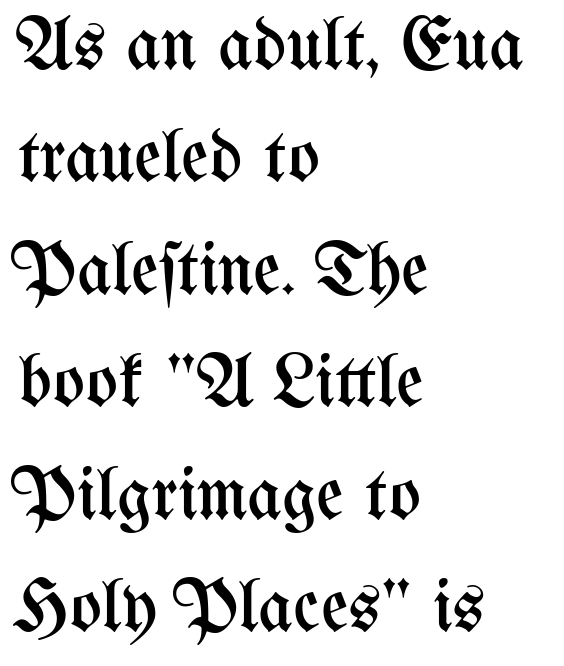
If you drew a line through each stem, it would be perfectly vertical. Visually the block forms a straight wall on the left and a jagged coastline on the right. The typeface has the unassuming heft of standard copy or less. A clean baseline with only descenders dipping below it. Does the leading feel generous? No, just average. Standard letterfit; no display-style spreading of the glyphs.
